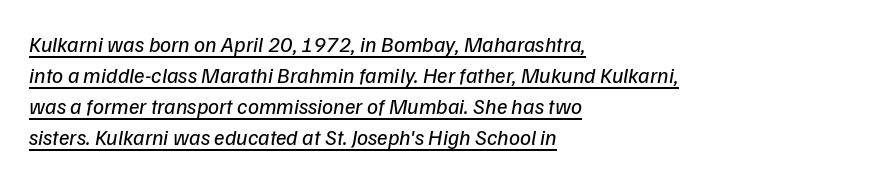
{"italic": "yes", "lean": "right", "slant_degrees": 9, "bold": "no", "underline": "yes", "align": "left", "line_spacing": "normal", "line_spacing_ratio": 1.41, "letter_spacing": "normal", "letter_spacing_em": 0.0, "glyph_px": 22}
